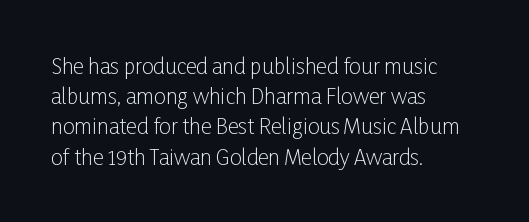
Regarding leading, the lines here are spaced in the standard way. Underline: absent. A classic flush-left, rag-right setting is used for this passage. Every character sits straight up, as roman type does.
